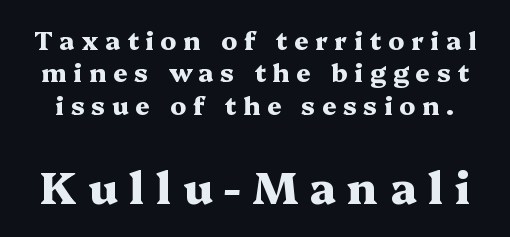
The image shows 44 px heavy, wide serif type, upright; set normal line spacing (1.3x), unusually wide letter spacing (+0.27 em), not underlined; the second (bottom) block is 1.76x larger; medium stroke contrast and a medium x-height.
